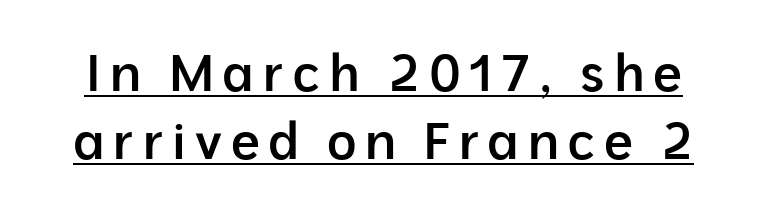
The image shows 51 px semibold sans-serif type, upright; set normal line spacing (1.33x), underlined; low stroke contrast and a medium x-height.
